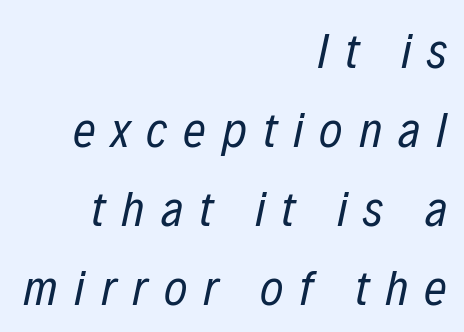
Q: Is the text bold? A: No.
Q: Is the text italic (slanted)? A: Yes, it leans right by about 12 degrees.
Q: Is the text underlined? A: No.
Q: How is the paragraph aligned? A: Right-aligned.
Q: Is the spacing between letters normal or unusually wide? A: Unusually wide.
Q: Is the spacing between lines tight, normal or loose? A: Normal.
Q: Width (condensed, normal, or wide)? A: Condensed.
Q: Stroke contrast? A: Low.
Q: x-height? A: Medium.
Q: Monospaced? A: No.
